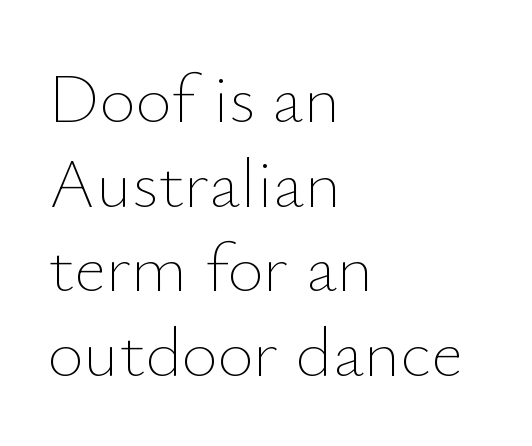
{"italic": "no", "bold": "no", "weight": "thin", "width": "normal", "stroke_contrast": "low", "x_height": "small", "monospaced": "no", "underline": "no", "align": "left", "line_spacing_ratio": 1.21, "letter_spacing": "normal", "letter_spacing_em": 0.0, "glyph_px": 70}
